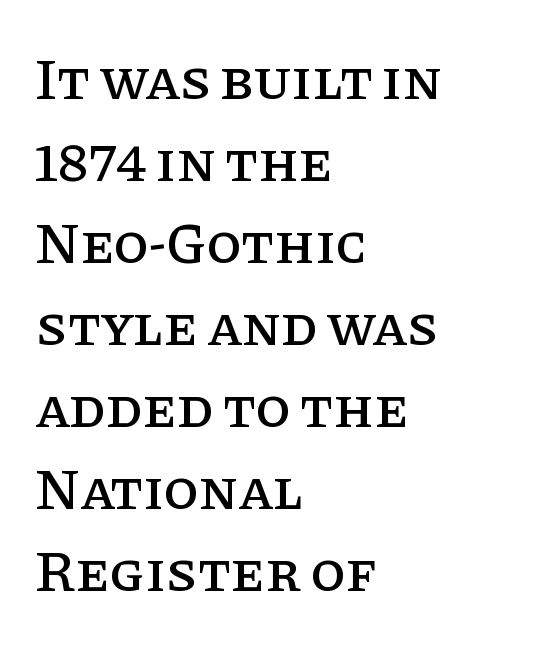
{"serif": "yes", "italic": "no", "width": "normal", "stroke_contrast": "low", "x_height": "large", "monospaced": "no", "underline": "no", "align": "left", "line_spacing": "normal", "line_spacing_ratio": 1.44, "letter_spacing": "normal", "letter_spacing_em": 0.0, "glyph_px": 57}
